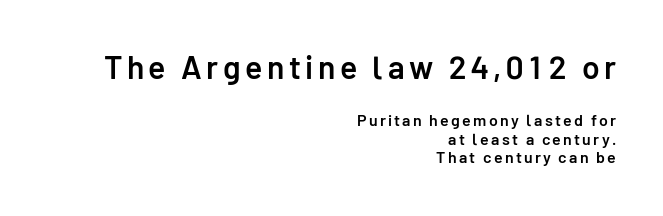
The image shows 32 px semibold sans-serif type, upright; set right-aligned, line spacing 1.17x, not underlined; the first (top) block is 2.0x larger; low stroke contrast and a medium x-height.
